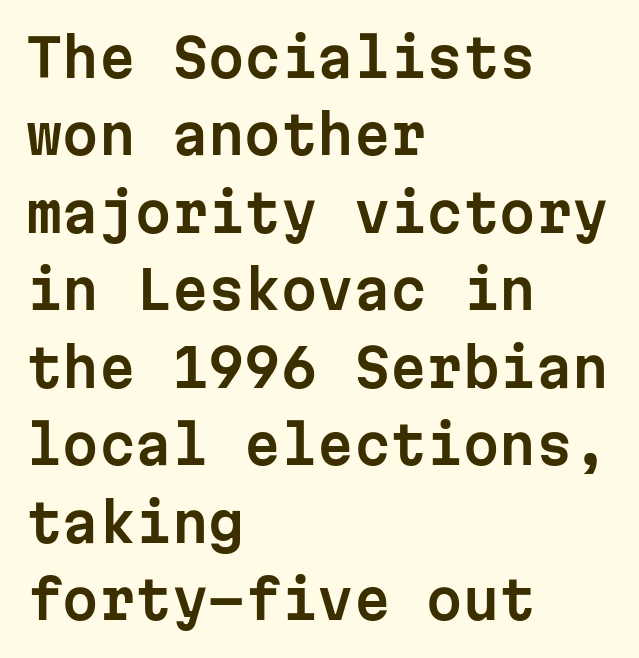
Q: Is the text italic (slanted)? A: No, it is upright.
Q: Is the typeface a serif or a sans-serif typeface? A: Sans-serif.
Q: Is the text underlined? A: No.
Q: How is the paragraph aligned? A: Left-aligned.
Q: Is the spacing between letters normal or unusually wide? A: Normal.
Q: Is the spacing between lines tight, normal or loose? A: Normal.
Q: Width (condensed, normal, or wide)? A: Normal.
Q: Stroke contrast? A: Low.
Q: x-height? A: Medium.
Q: Monospaced? A: Yes.
